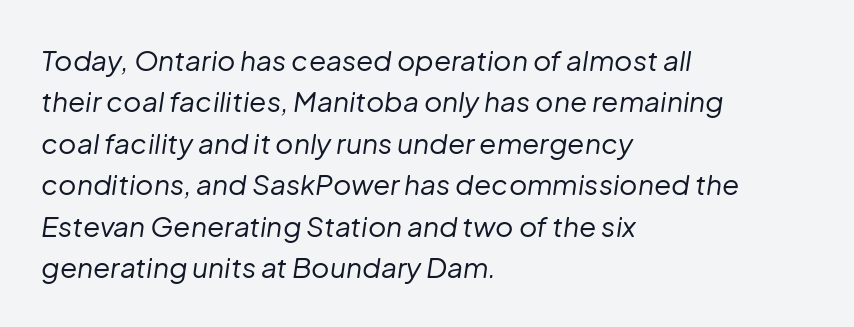
The image shows 28 px regular-weight type, italic (leaning right); set left-aligned, normal line spacing (1.48x), normal letter spacing, not underlined; low stroke contrast and a medium x-height.
